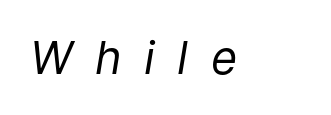
Q: Is the text bold? A: No.
Q: Is the text italic (slanted)? A: Yes, it leans right by about 9 degrees.
Q: Is the text underlined? A: No.
Q: Is the spacing between letters normal or unusually wide? A: Unusually wide.
Q: Width (condensed, normal, or wide)? A: Normal.
Q: Stroke contrast? A: Low.
Q: x-height? A: Medium.
Q: Monospaced? A: No.
